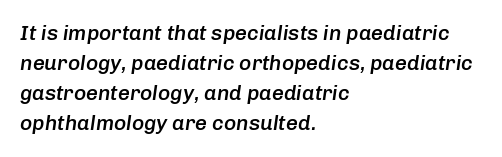
The image shows 21 px text type, italic (leaning right); set left-aligned, normal line spacing (1.43x), normal letter spacing, not underlined.
